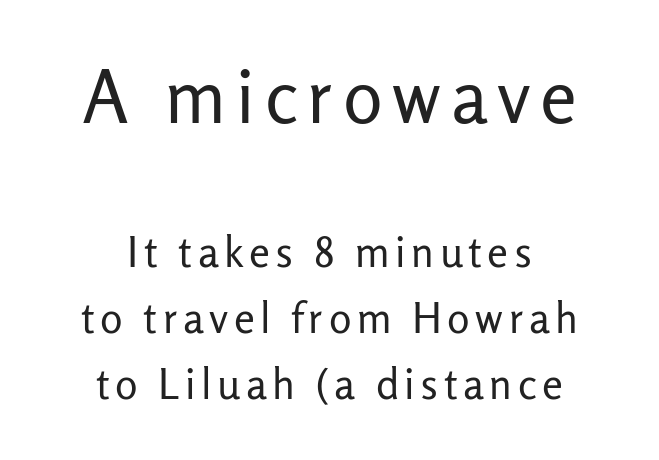
The image shows 74 px regular-weight sans-serif type, upright; set centered, normal line spacing (1.57x), not underlined; the first (top) block is 1.76x larger; low stroke contrast and a medium x-height.
